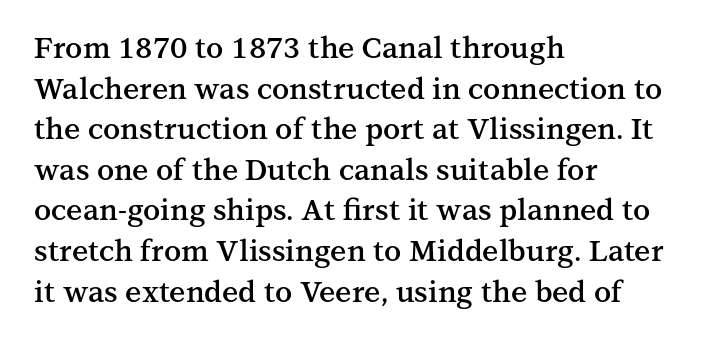
{"serif": "yes", "italic": "no", "bold": "semi", "weight": "semibold", "width": "normal", "stroke_contrast": "medium", "x_height": "medium", "monospaced": "no", "underline": "no", "align": "left", "line_spacing": "normal", "line_spacing_ratio": 1.4, "letter_spacing": "normal", "letter_spacing_em": 0.0, "glyph_px": 29}
